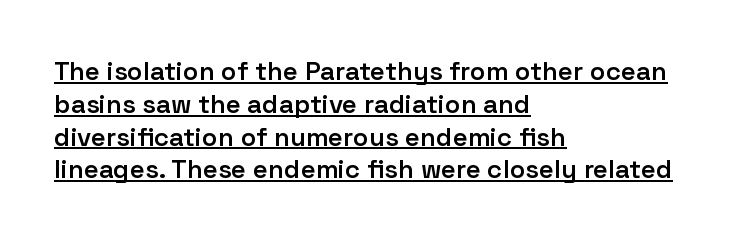
Q: Is the text bold? A: Semi-bold.
Q: Is the text italic (slanted)? A: No, it is upright.
Q: Is the text underlined? A: Yes.
Q: How is the paragraph aligned? A: Left-aligned.
Q: Is the spacing between letters normal or unusually wide? A: Normal.
Q: Is the spacing between lines tight, normal or loose? A: Normal.
